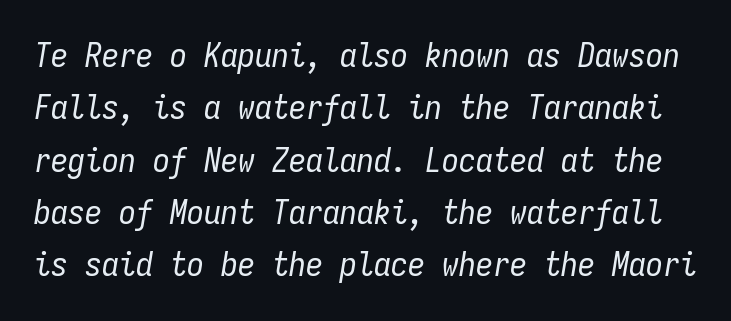
On a weight scale, this lands at 450 or below. The face used here is monospaced, like something from a code editor. Italic: yes, the glyphs are oblique. Descenders hang freely into open space.
